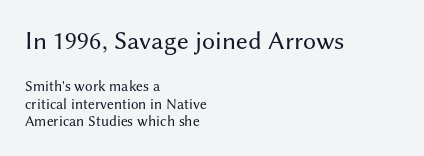
{"italic": "no", "bold": "no", "underline": "no", "align": "left", "line_spacing_ratio": 1.19, "letter_spacing": "normal", "letter_spacing_em": 0.0, "larger_block": "first", "size_ratio": 1.73, "glyph_px": 26}
